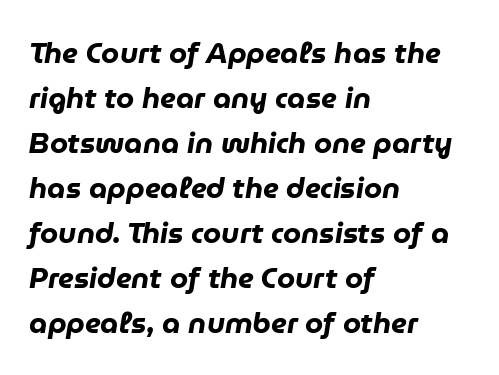
The image shows 29 px heavy type, italic (leaning right); set left-aligned, normal line spacing (1.55x), normal letter spacing, not underlined; low stroke contrast and a medium x-height.
